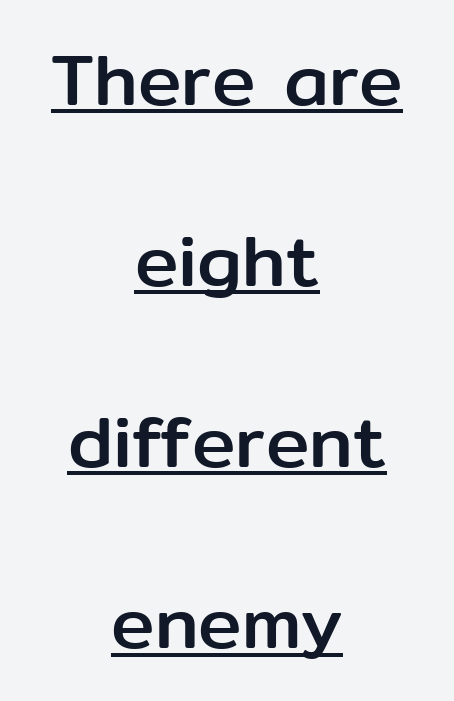
{"serif": "no", "italic": "no", "width": "normal", "stroke_contrast": "low", "x_height": "medium", "monospaced": "no", "underline": "yes", "align": "center", "line_spacing": "loose", "line_spacing_ratio": 2.48, "letter_spacing": "normal", "letter_spacing_em": 0.0, "glyph_px": 73}
